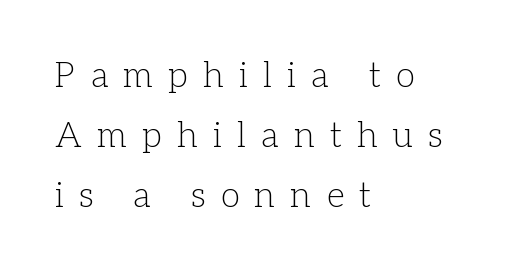
The characters are drawn with everyday or finer stroke widths. This sample has the flowing, uneven cadence of proportional lettering. This rendering employs a face with finishing strokes, i.e., a serif. Words float on clear page, feet unadorned. Nope, not italic — everything's standing straight. These lines are set flush left with a ragged right edge.
